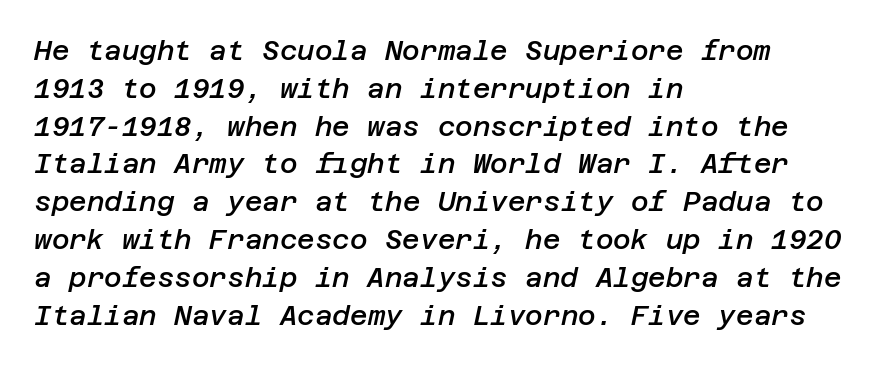
Rendered with sloped, italic letterforms. Typesetter's note: demi weight, one step under bold. The vertical gap from one line to the next is medium. Each word holds together tightly as a unit, with standard inter-letter gaps.
